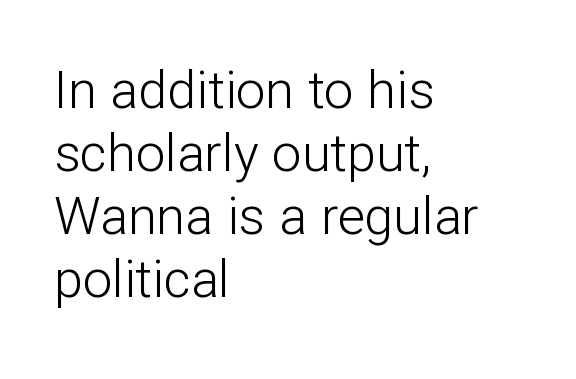
Q: Is the text bold? A: No.
Q: Is the text italic (slanted)? A: No, it is upright.
Q: Is the typeface a serif or a sans-serif typeface? A: Sans-serif.
Q: Is the text underlined? A: No.
Q: How is the paragraph aligned? A: Left-aligned.
Q: Is the spacing between letters normal or unusually wide? A: Normal.
Q: Width (condensed, normal, or wide)? A: Normal.
Q: Stroke contrast? A: Low.
Q: x-height? A: Medium.
Q: Monospaced? A: No.
